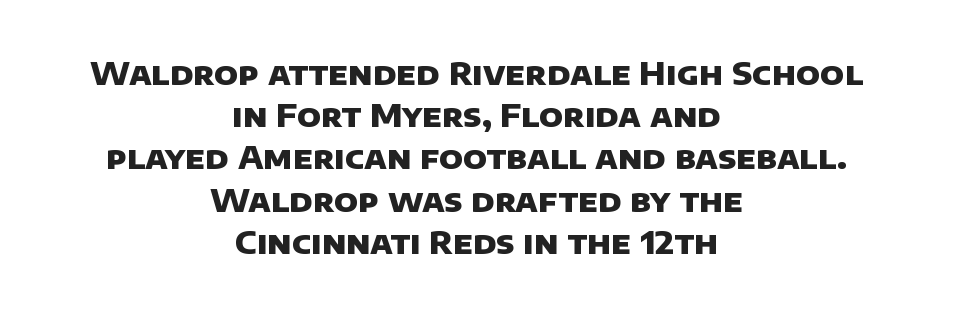
{"serif": "no", "bold": "yes", "weight": "heavy", "width": "normal", "stroke_contrast": "low", "x_height": "large", "monospaced": "no", "underline": "no", "align": "center", "line_spacing": "normal", "line_spacing_ratio": 1.32, "letter_spacing": "normal", "letter_spacing_em": 0.0, "glyph_px": 32}
